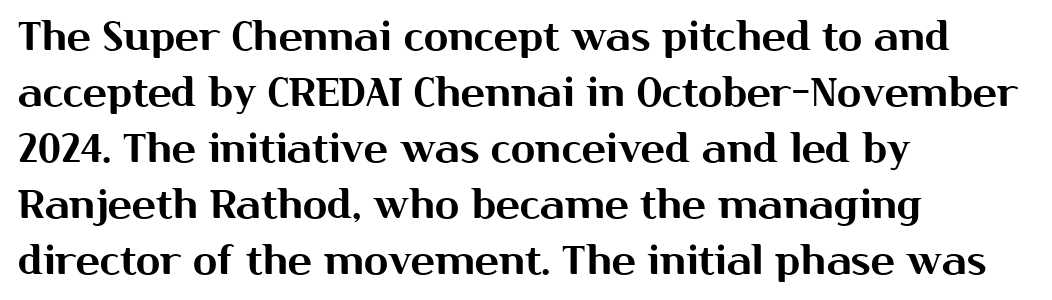
Q: Is the text italic (slanted)? A: No, it is upright.
Q: Is the typeface a serif or a sans-serif typeface? A: Sans-serif.
Q: Is the text underlined? A: No.
Q: How is the paragraph aligned? A: Left-aligned.
Q: Is the spacing between letters normal or unusually wide? A: Normal.
Q: Is the spacing between lines tight, normal or loose? A: Normal.
Q: Width (condensed, normal, or wide)? A: Normal.
Q: Stroke contrast? A: Medium.
Q: x-height? A: Medium.
Q: Monospaced? A: No.
